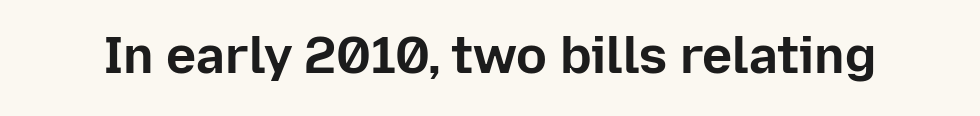
Q: Is the text bold? A: Yes.
Q: Is the text italic (slanted)? A: No, it is upright.
Q: Is the typeface a serif or a sans-serif typeface? A: Sans-serif.
Q: Is the text underlined? A: No.
Q: Is the spacing between letters normal or unusually wide? A: Normal.
Q: Width (condensed, normal, or wide)? A: Normal.
Q: Stroke contrast? A: Low.
Q: x-height? A: Medium.
Q: Monospaced? A: No.
